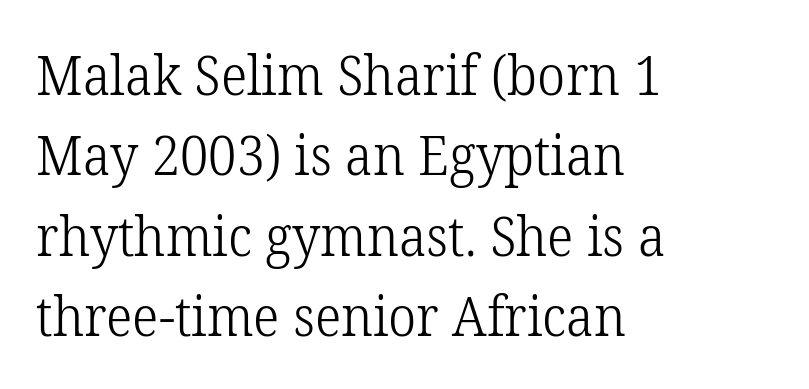
{"serif": "yes", "italic": "no", "bold": "no", "weight": "light", "width": "normal", "stroke_contrast": "low", "x_height": "medium", "monospaced": "no", "underline": "no", "align": "left", "line_spacing": "normal", "line_spacing_ratio": 1.46, "letter_spacing": "normal", "letter_spacing_em": 0.0, "glyph_px": 55}
